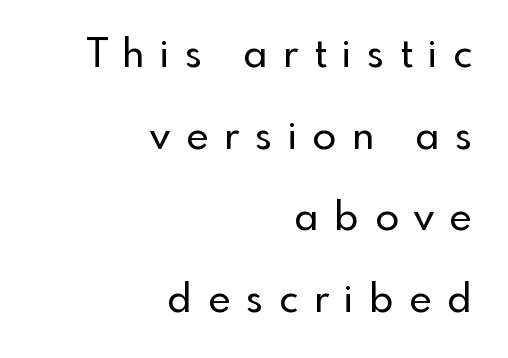
Q: Is the text italic (slanted)? A: No, it is upright.
Q: Is the typeface a serif or a sans-serif typeface? A: Sans-serif.
Q: Is the text underlined? A: No.
Q: How is the paragraph aligned? A: Right-aligned.
Q: Is the spacing between letters normal or unusually wide? A: Unusually wide.
Q: Is the spacing between lines tight, normal or loose? A: Loose.
Q: Width (condensed, normal, or wide)? A: Normal.
Q: x-height? A: Small.
Q: Monospaced? A: No.
